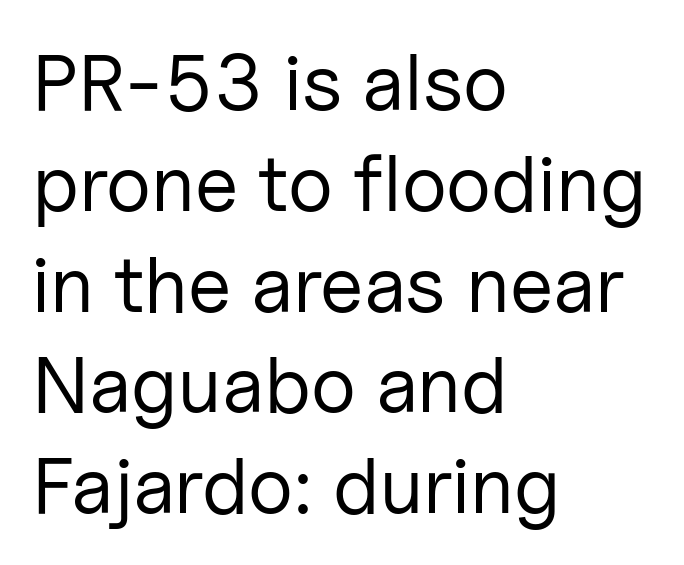
The image shows 80 px regular-weight sans-serif type, upright; set left-aligned, normal line spacing (1.26x), normal letter spacing, not underlined; low stroke contrast and a medium x-height.
